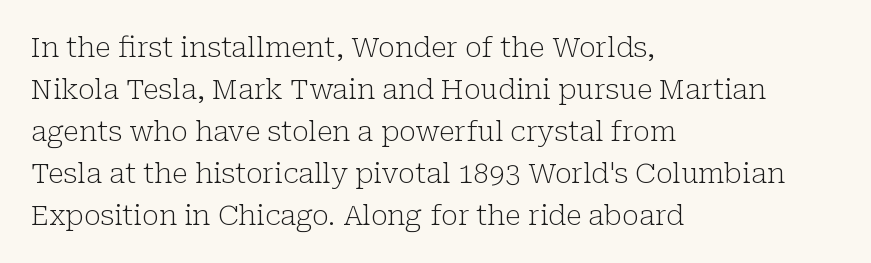
{"serif": "yes", "italic": "no", "bold": "no", "weight": "light", "width": "normal", "stroke_contrast": "low", "x_height": "medium", "monospaced": "no", "underline": "no", "align": "left", "line_spacing": "normal", "line_spacing_ratio": 1.5, "letter_spacing": "normal", "letter_spacing_em": 0.0, "glyph_px": 28}
